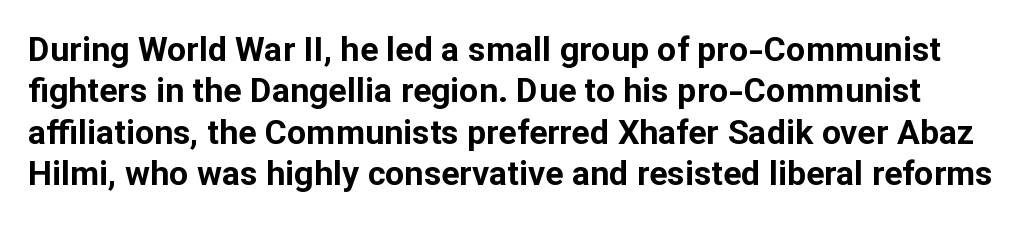
Note the varied advance widths — an 'i' is clearly narrower than an 'm'. Rendered with straight, roman letterforms. This rendering features lettering with no underline. The face used here has the dense, thick strokes of a bold. Glyph-to-glyph distance matches everyday printed text.
